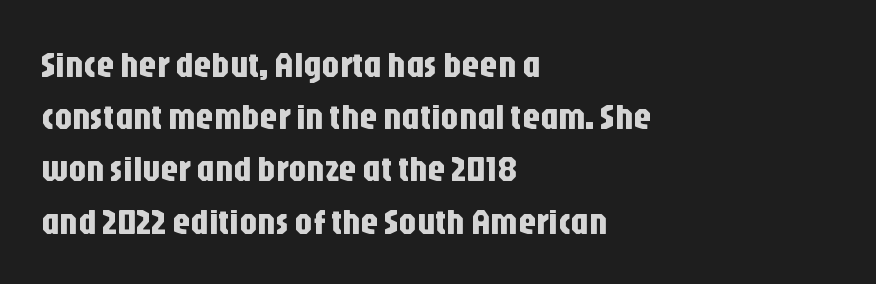
Any mark beneath the type? The region is blank. Ascenders rise straight up at ninety degrees. Each letter keeps its own natural width here, so spacing adapts to shape. Nothing sits at the stroke ends, so this counts as sans-serif. Honestly, the row spacing looks completely unremarkable.
